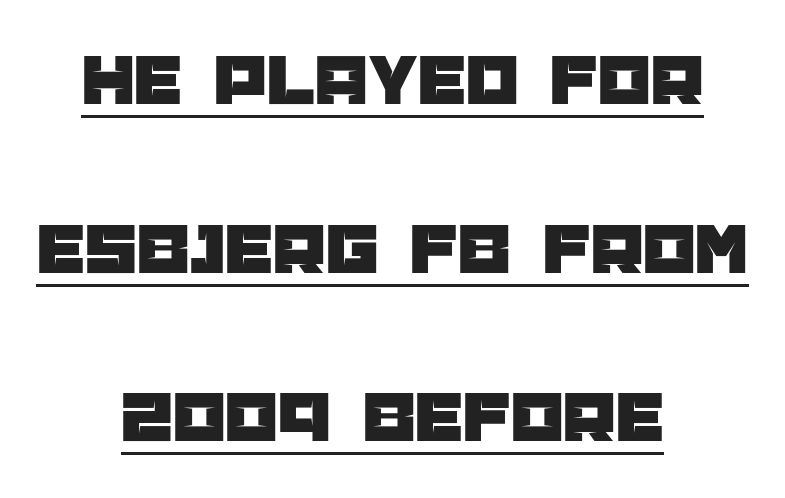
Q: Is the text italic (slanted)? A: No, it is upright.
Q: Is the typeface a serif or a sans-serif typeface? A: Sans-serif.
Q: Is the text underlined? A: Yes.
Q: How is the paragraph aligned? A: Centered.
Q: Is the spacing between letters normal or unusually wide? A: Normal.
Q: Is the spacing between lines tight, normal or loose? A: Loose.
Q: Width (condensed, normal, or wide)? A: Normal.
Q: Stroke contrast? A: Low.
Q: x-height? A: Large.
Q: Monospaced? A: No.
